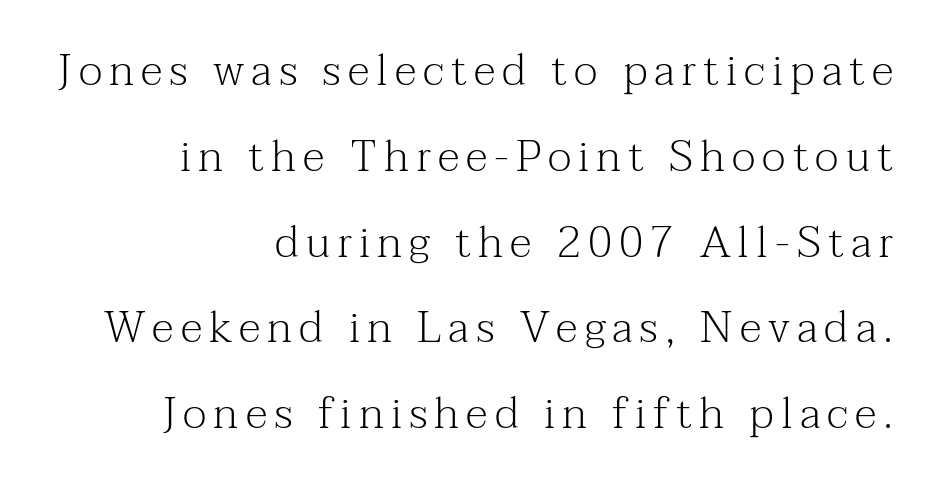
{"serif": "yes", "italic": "no", "bold": "no", "weight": "light", "width": "normal", "stroke_contrast": "medium", "x_height": "medium", "monospaced": "no", "underline": "no", "align": "right", "line_spacing": "loose", "line_spacing_ratio": 1.95, "glyph_px": 44}
